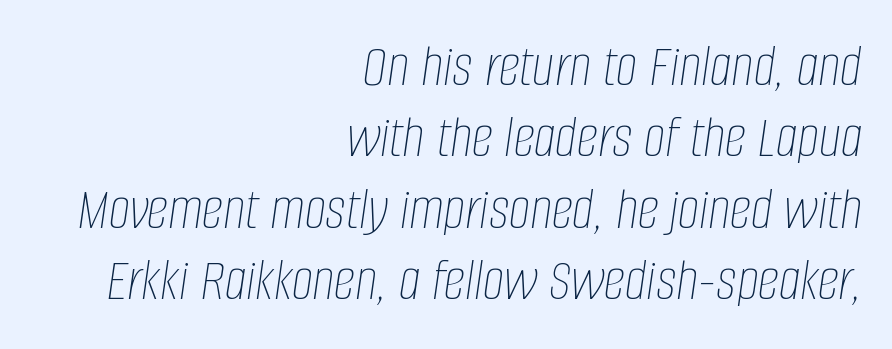
The letters look calm and open, with moderate or lighter stems. Character widths vary here, with narrow letters taking less room than wide ones. Tracking value appears to be zero — textbook default spacing. Every character sits at an angle, as italics do. Right-aligned paragraph, ragged on the left.
